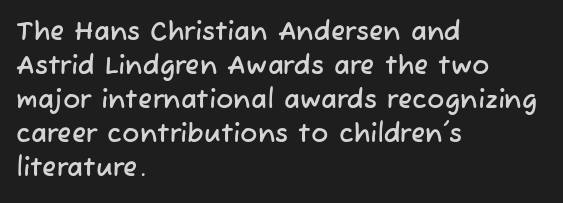
How would I describe the line gaps? Plain and ordinary. These lines are set flush left with a ragged right edge. The space beneath each line is pristine and unruled. Spacing between characters is what you'd get straight out of the box.
